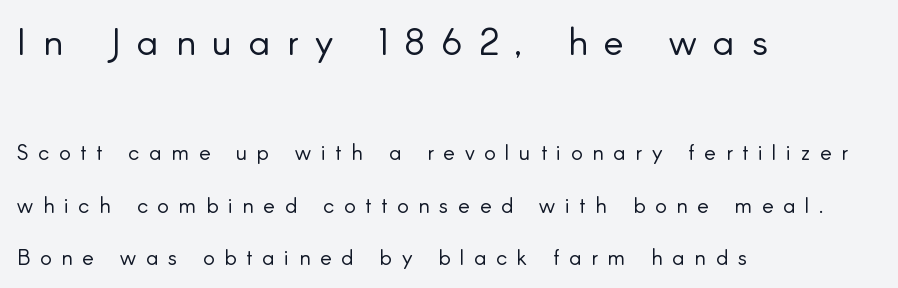
The image shows 38 px light sans-serif type, upright; set left-aligned, loose line spacing (2.39x), unusually wide letter spacing (+0.44 em), not underlined; the first (top) block is 1.73x larger; low stroke contrast and a small x-height.
